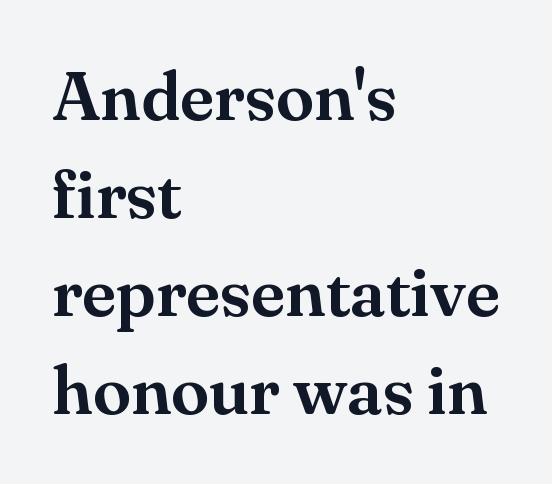
{"serif": "yes", "italic": "no", "width": "normal", "stroke_contrast": "medium", "x_height": "small", "monospaced": "no", "underline": "no", "align": "left", "line_spacing": "normal", "line_spacing_ratio": 1.42, "letter_spacing": "normal", "letter_spacing_em": 0.0, "glyph_px": 69}
